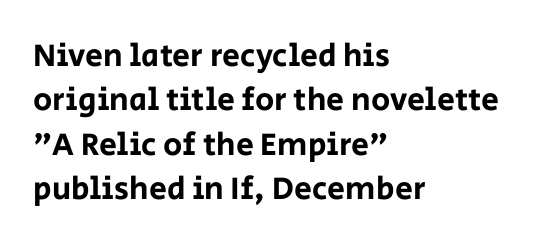
{"serif": "no", "italic": "no", "width": "normal", "stroke_contrast": "low", "x_height": "large", "monospaced": "no", "underline": "no", "align": "left", "line_spacing": "normal", "line_spacing_ratio": 1.39, "letter_spacing": "normal", "letter_spacing_em": 0.0, "glyph_px": 32}
